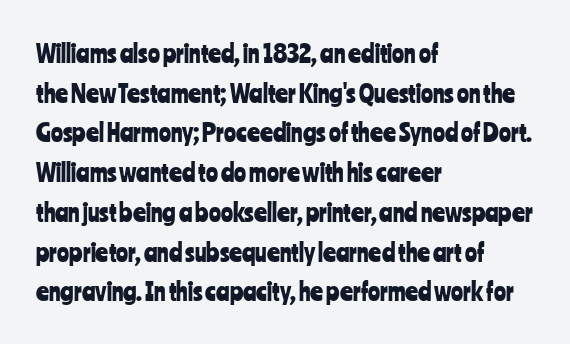
{"italic": "no", "underline": "no", "align": "left", "line_spacing": "normal", "line_spacing_ratio": 1.59, "letter_spacing": "normal", "letter_spacing_em": 0.0, "glyph_px": 25}
